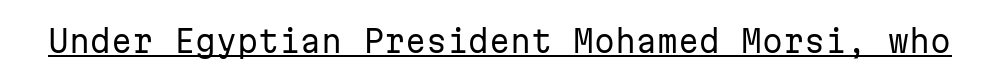
How are the letters spaced? Ordinarily, with no added tracking. A typesetter would mark this as roman, not italic. The letterforms sit at book weight or below. The specimen includes a rule beneath the text block's lines. The face used here is monospaced, like something from a code editor.
